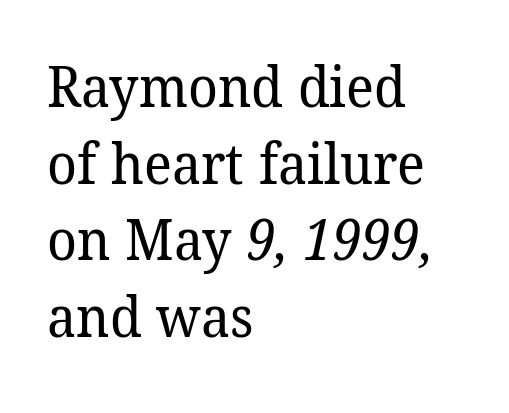
Q: Is the text bold? A: No.
Q: Is the typeface a serif or a sans-serif typeface? A: Serif.
Q: Is the text underlined? A: No.
Q: How is the paragraph aligned? A: Left-aligned.
Q: Is the spacing between letters normal or unusually wide? A: Normal.
Q: Is the spacing between lines tight, normal or loose? A: Normal.
Q: Width (condensed, normal, or wide)? A: Normal.
Q: Stroke contrast? A: Low.
Q: x-height? A: Medium.
Q: Monospaced? A: No.
